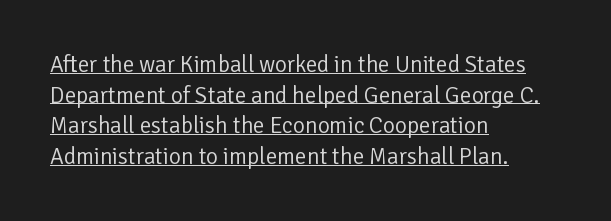
The image shows 23 px text type, upright; set left-aligned, normal line spacing (1.33x), normal letter spacing, underlined.
